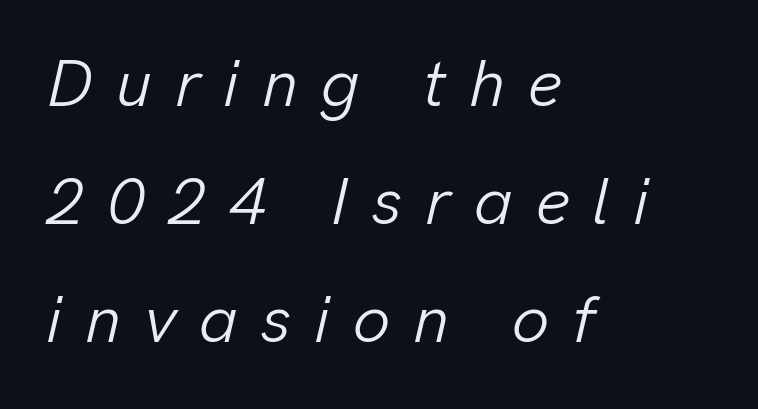
The rag falls on the right side of this text block. Has an underline been added? It has not. The cut favours lightness, reaching ordinary text weight at its darkest. Looking at the ascenders, they clearly lean. Substantial extra tracking has been applied to these lines. Looks like regular typesetting: each glyph gets only the width it needs.
